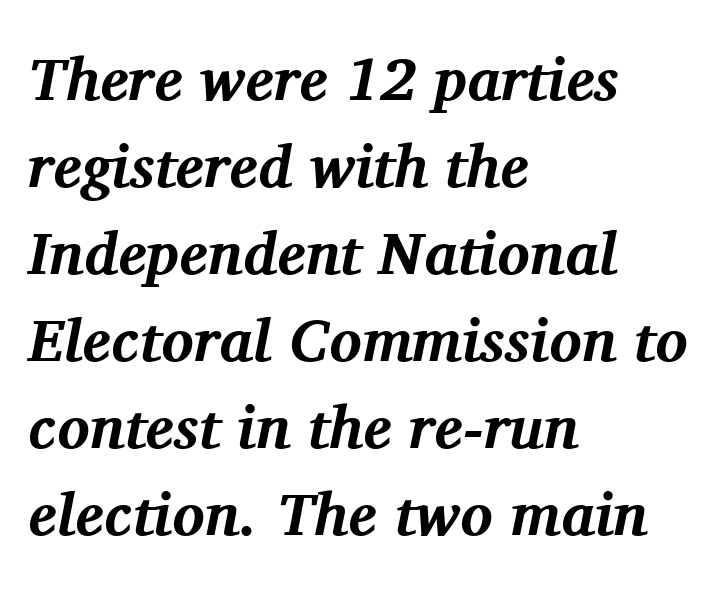
The font's italic variant was chosen for this text. This block has exactly the height ordinary leading produces. Look at the tracking — it's just the regular setting, nothing added. Plenty of ink on the page — the face is bold. Underlining? Definitely not there.
